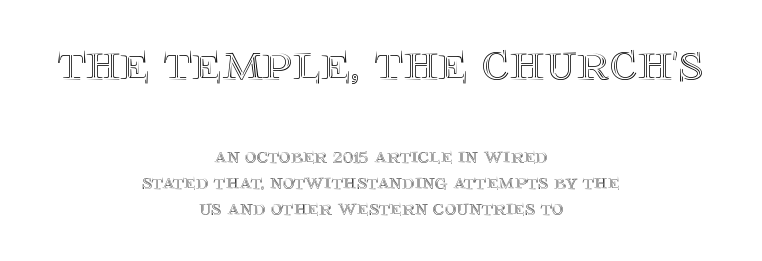
The image shows 55 px text type, upright; set centered, line spacing 1.18x, normal letter spacing, not underlined; the first (top) block is 2.5x larger; a large x-height.
